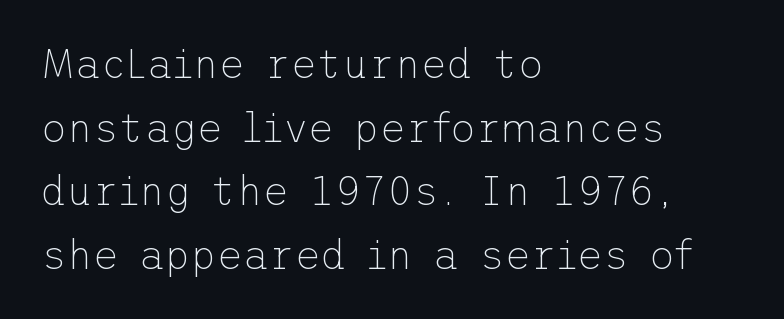
The image shows 40 px thin sans-serif type, upright; set left-aligned, normal line spacing (1.59x), normal letter spacing, not underlined; low stroke contrast and a medium x-height.
